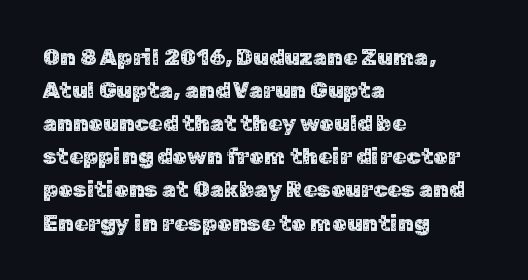
Q: Is the text italic (slanted)? A: No, it is upright.
Q: Is the text underlined? A: No.
Q: How is the paragraph aligned? A: Left-aligned.
Q: Is the spacing between letters normal or unusually wide? A: Normal.
Q: Is the spacing between lines tight, normal or loose? A: Normal.
